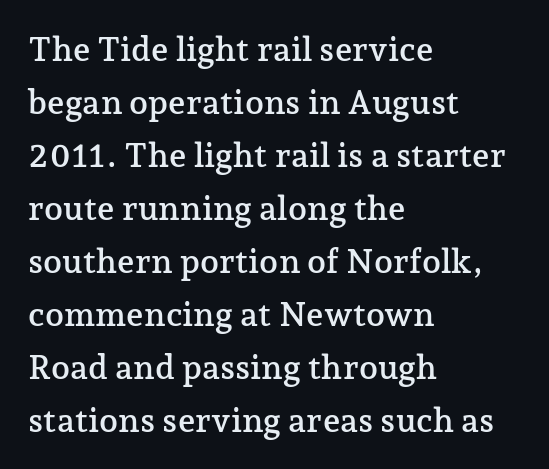
Ordinary non-slanted type is in use. Note the varied advance widths — an 'i' is clearly narrower than an 'm'. A typesetter would call this zero additional tracking. How would I describe the line gaps? Plain and ordinary. Any mark beneath the type? The region is blank. Layout note: lines flush left.
